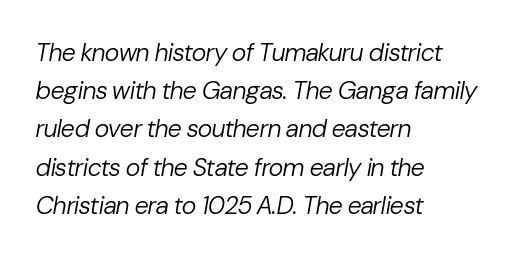
Students, note that the glyphs here touch the page at normal intervals. Stem width sits at or under what a default text font uses. If you drew a ruler down the left edge, every line would touch it. The lines sit at an ordinary, default distance from one another.
